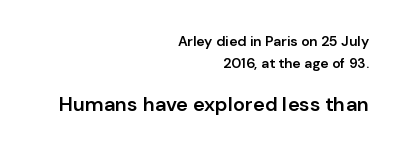
The image shows 20 px text type, upright; set right-aligned, normal line spacing (1.55x), normal letter spacing, not underlined; the second (bottom) block is 1.43x larger.
